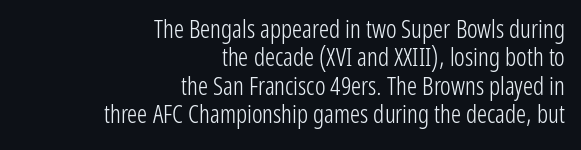
The image shows 25 px text type, upright; set right-aligned, tight line spacing (1.14x), normal letter spacing, not underlined.
